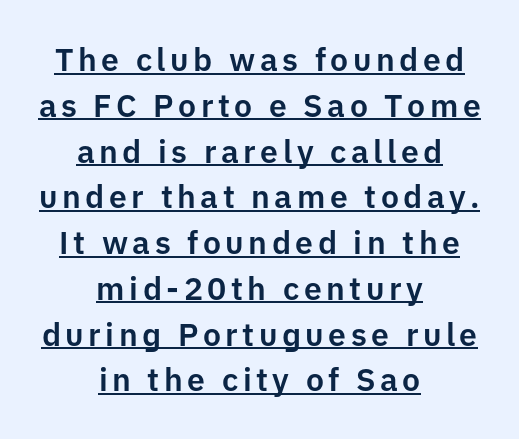
Q: Is the text italic (slanted)? A: No, it is upright.
Q: Is the typeface a serif or a sans-serif typeface? A: Sans-serif.
Q: Is the text underlined? A: Yes.
Q: How is the paragraph aligned? A: Centered.
Q: Is the spacing between lines tight, normal or loose? A: Normal.
Q: Width (condensed, normal, or wide)? A: Normal.
Q: Stroke contrast? A: Low.
Q: x-height? A: Medium.
Q: Monospaced? A: No.
